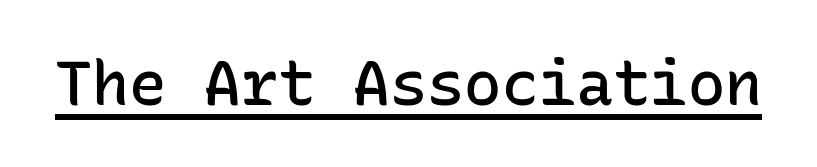
Compared with undecorated copy, this sample adds a rule below the words. The glyphs have the mass of a demibold cut, below bold. This sample uses plain, unmodified letter spacing. Serif or sans? Sans — the stroke terminals are bare. Note the uniform advance width — an 'i' takes as much space as an 'm'. The lettering stays uniformly vertical, giving the passage a roman look.
